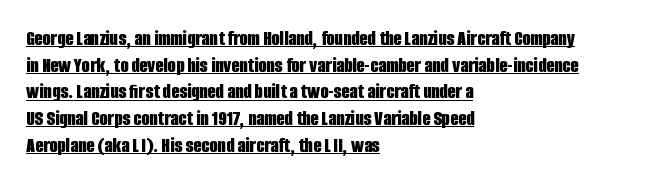
The image shows 21 px bold type, upright; set left-aligned, normal line spacing (1.27x), normal letter spacing, underlined.
